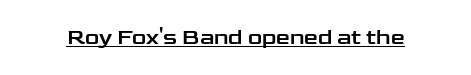
Compared with typical body copy, the letter spacing here is the same. Honestly, the underline is the first thing you notice here. No italicization has been applied; the sample stays upright.
